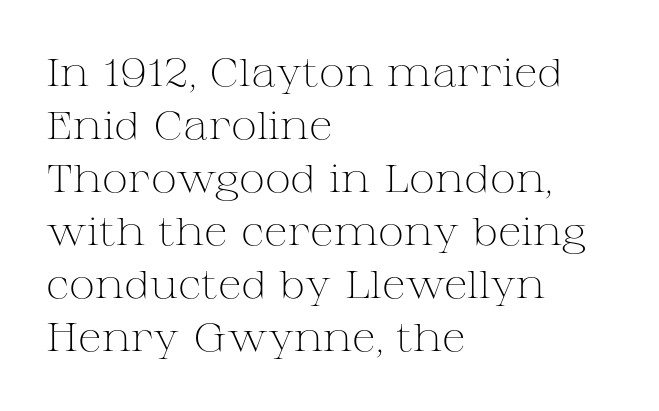
{"serif": "yes", "italic": "no", "bold": "no", "weight": "light", "width": "wide", "stroke_contrast": "medium", "x_height": "medium", "monospaced": "no", "underline": "no", "align": "left", "line_spacing": "normal", "line_spacing_ratio": 1.36, "letter_spacing": "normal", "letter_spacing_em": 0.0, "glyph_px": 39}
